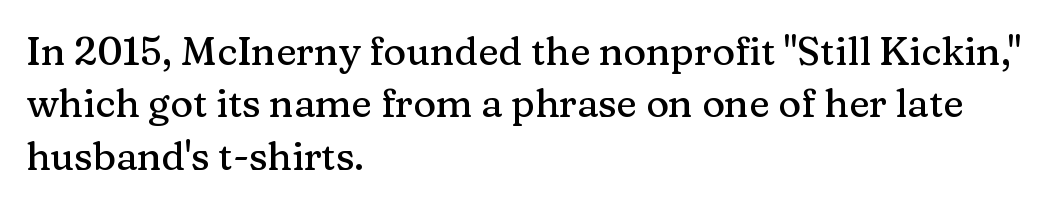
A typesetter would call this leading conventional body-copy spacing. Varying glyph widths throughout — classic text-font behaviour. Do the letters lean? They stand straight. In terms of letterspacing, this is plain default setting. Line beginnings align vertically; line endings do not.
